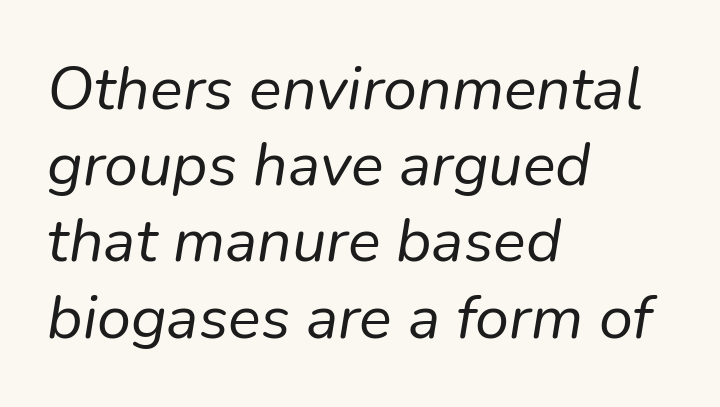
{"italic": "yes", "lean": "right", "slant_degrees": 9, "bold": "no", "weight": "regular", "width": "normal", "stroke_contrast": "low", "x_height": "medium", "monospaced": "no", "underline": "no", "align": "left", "line_spacing": "normal", "line_spacing_ratio": 1.25, "letter_spacing": "normal", "letter_spacing_em": 0.0, "glyph_px": 61}
